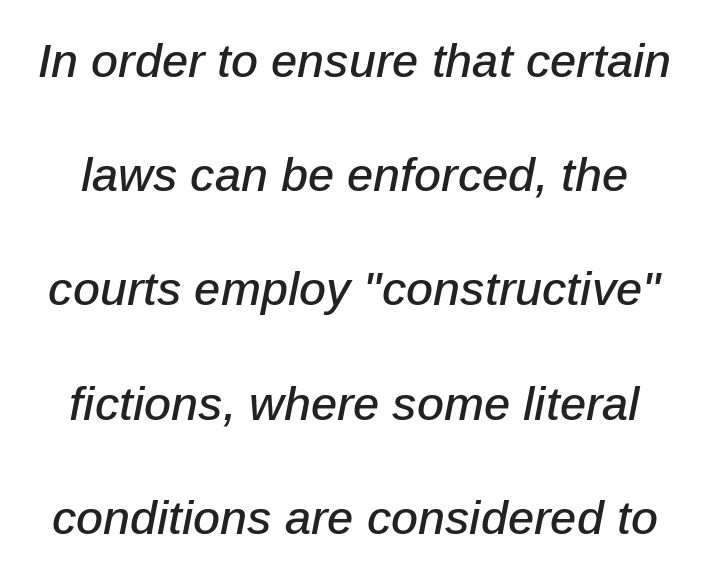
The image shows 47 px text type, italic (leaning right); set loose line spacing (2.43x), normal letter spacing, not underlined; low stroke contrast and a medium x-height.
